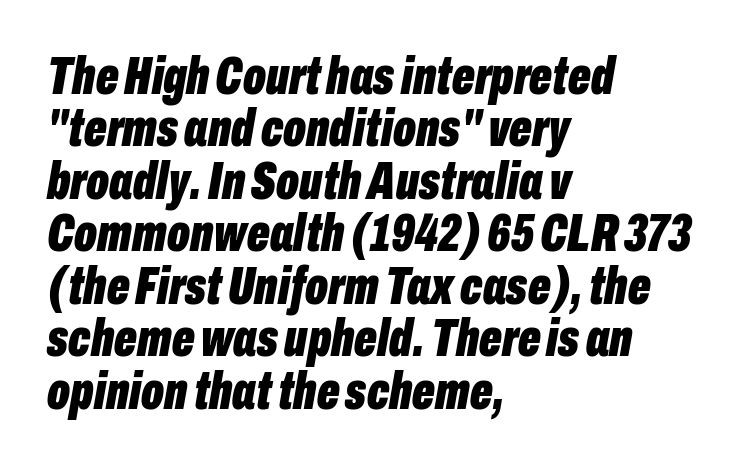
The letters advance in unequal steps, a hallmark of proportional type. Strong, thick strokes mark this as bold type. This sample is left-justified, so line endings fall wherever the words run out. The font's italic variant was chosen for this text. The designer dialed line spacing down below the default.
